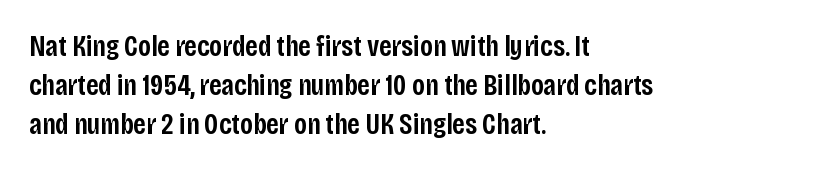
{"serif": "no", "italic": "no", "bold": "semi", "weight": "semibold", "width": "condensed", "stroke_contrast": "low", "x_height": "large", "monospaced": "no", "underline": "no", "align": "left", "line_spacing": "normal", "line_spacing_ratio": 1.34, "letter_spacing": "normal", "letter_spacing_em": 0.0, "glyph_px": 29}
